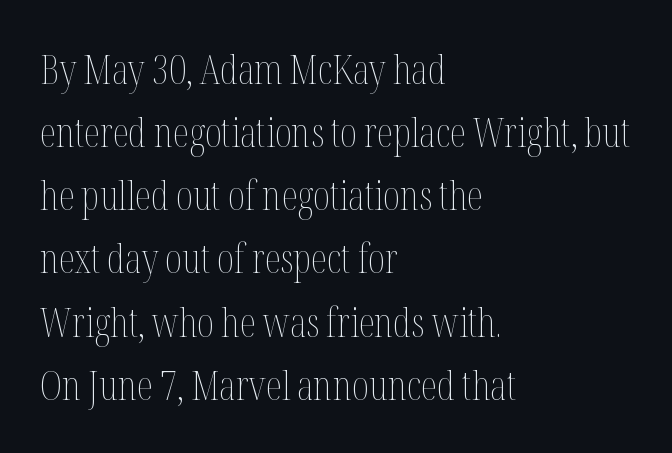
{"italic": "no", "bold": "no", "weight": "thin", "width": "condensed", "stroke_contrast": "medium", "x_height": "medium", "monospaced": "no", "underline": "no", "align": "left", "line_spacing": "normal", "line_spacing_ratio": 1.54, "letter_spacing": "normal", "letter_spacing_em": 0.0, "glyph_px": 41}
